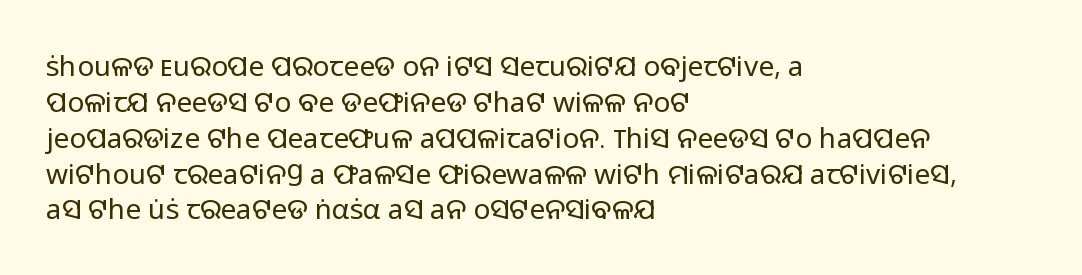
Looks like regular typesetting: each glyph gets only the width it needs. Compared with a typical body face, this is equally light or lighter still. Regarding leading, the lines here are spaced in the standard way. Short and long lines alike share a common starting point at left. Regarding serifs, this sample does without them.
